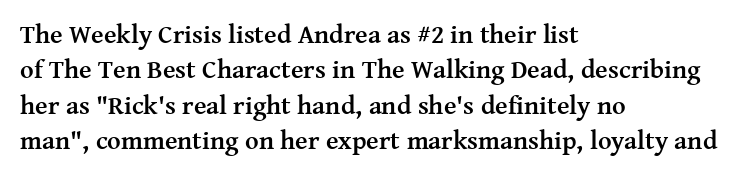
Normally led — the rows are evenly, conventionally spaced. A roman cut, with each character standing at attention. The gaps between neighbouring characters are ordinary and unremarkable. The words here are not underlined. Left-aligned paragraph, ragged on the right. The typesetting leans heavy: a genuine bold.
